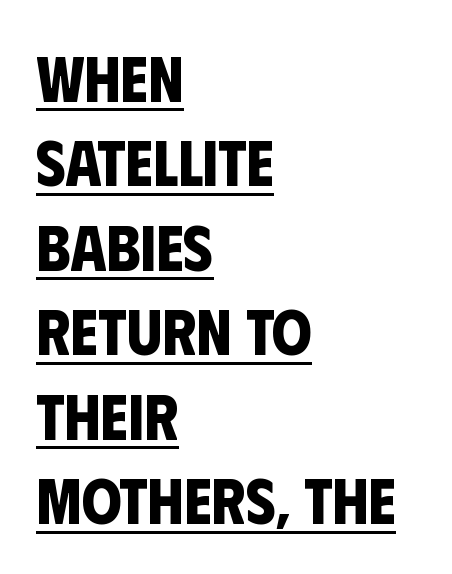
Note the varied advance widths — an 'i' is clearly narrower than an 'm'. The font family rendered here belongs to the sans-serif group. The typesetter has applied underlining to the passage shown. In terms of leading, this rendering sits right in the middle. Does the weight exceed regular? Yes, all the way to bold. The gaps between neighbouring characters are ordinary and unremarkable.
